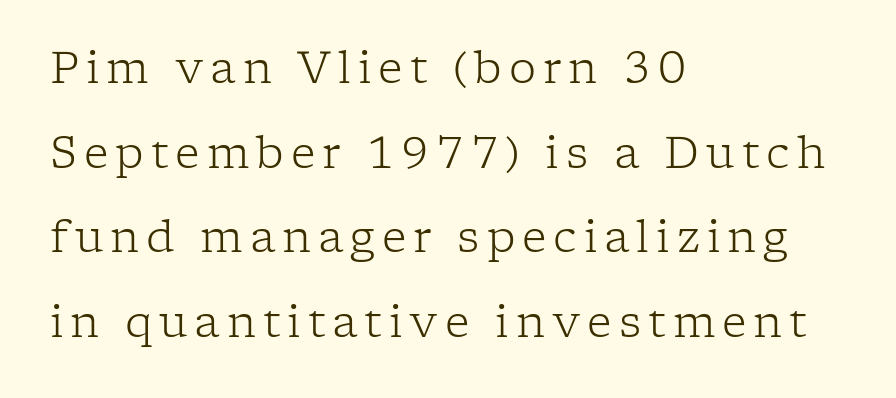
{"serif": "yes", "italic": "no", "bold": "no", "weight": "light", "width": "normal", "stroke_contrast": "low", "x_height": "medium", "monospaced": "no", "underline": "no", "align": "left", "line_spacing": "loose", "line_spacing_ratio": 1.97, "glyph_px": 43}
